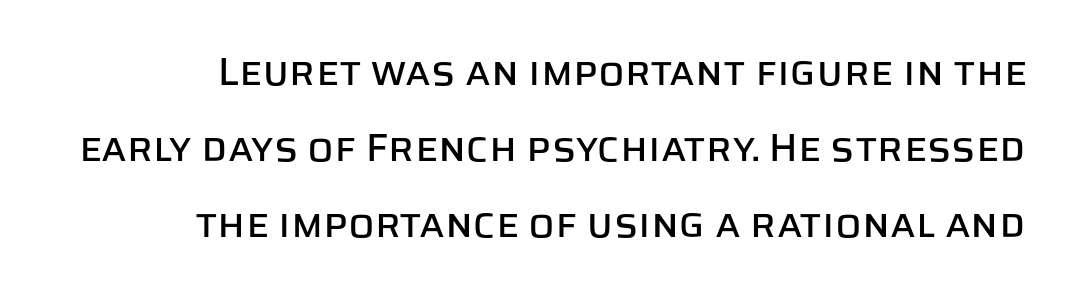
{"serif": "no", "italic": "no", "width": "normal", "stroke_contrast": "low", "x_height": "large", "monospaced": "no", "underline": "no", "align": "right", "line_spacing": "loose", "line_spacing_ratio": 1.95, "letter_spacing": "normal", "letter_spacing_em": 0.0, "glyph_px": 39}
